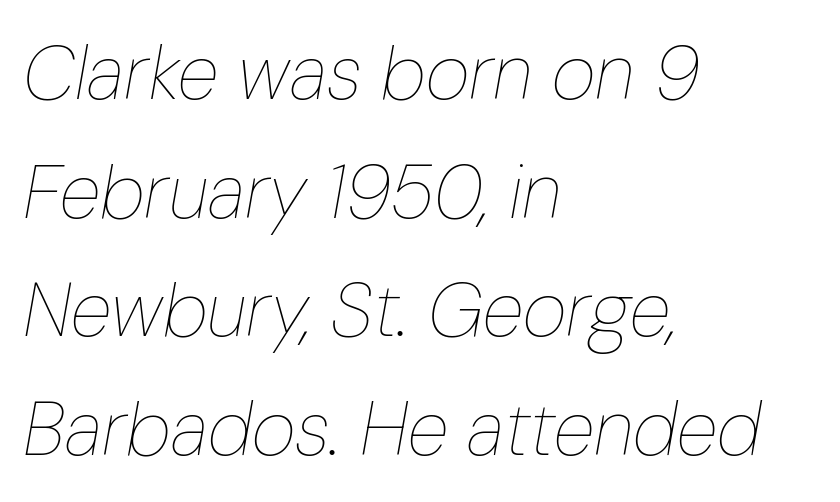
The type is set solid horizontally, with unmodified tracking. The lines sit at an ordinary, default distance from one another. Rendered with sloped, italic letterforms. Looks like regular typesetting: each glyph gets only the width it needs. The words here are not underlined. In CSS terms this would be text-align: left.
